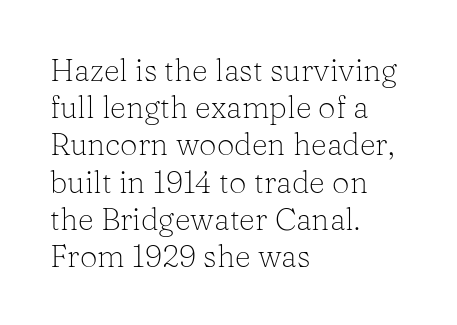
{"serif": "yes", "italic": "no", "bold": "no", "weight": "light", "width": "normal", "stroke_contrast": "low", "x_height": "medium", "monospaced": "no", "underline": "no", "align": "left", "line_spacing_ratio": 1.2, "letter_spacing": "normal", "letter_spacing_em": 0.0, "glyph_px": 31}
